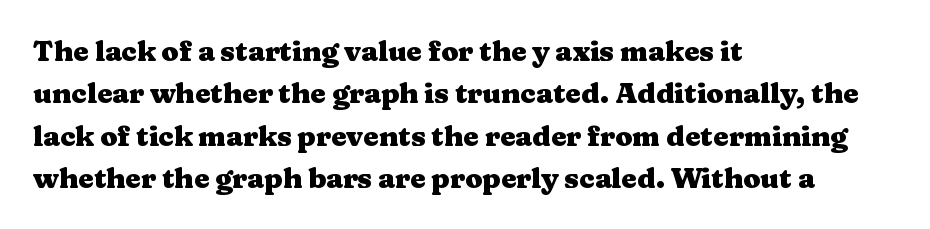
Q: Is the text bold? A: Yes.
Q: Is the text italic (slanted)? A: No, it is upright.
Q: Is the typeface a serif or a sans-serif typeface? A: Serif.
Q: Is the text underlined? A: No.
Q: How is the paragraph aligned? A: Left-aligned.
Q: Is the spacing between letters normal or unusually wide? A: Normal.
Q: Is the spacing between lines tight, normal or loose? A: Normal.
Q: Width (condensed, normal, or wide)? A: Wide.
Q: Stroke contrast? A: Medium.
Q: x-height? A: Medium.
Q: Monospaced? A: No.
